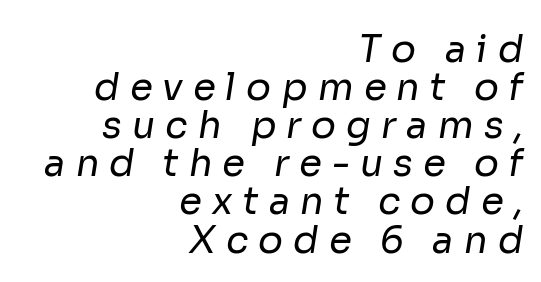
Stems here are at most as thick as an everyday book face. The compositor pushed each line to the right boundary. Closely set lines give the paragraph a compact silhouette. You could not count columns in this text — the font is proportionally spaced. The passage shown is typeset with a sans-serif family.
